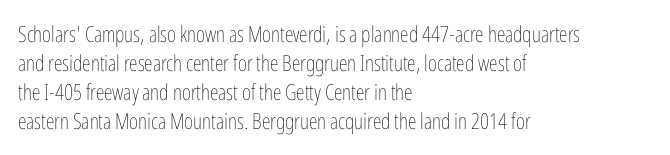
Tall strokes in this sample are plumb rather than angled. The passage shown has conventional tracking throughout. Every row of glyphs begins at an identical x-position on the left. A normal amount of white space separates one row of letters from the next. Type without underlining.
